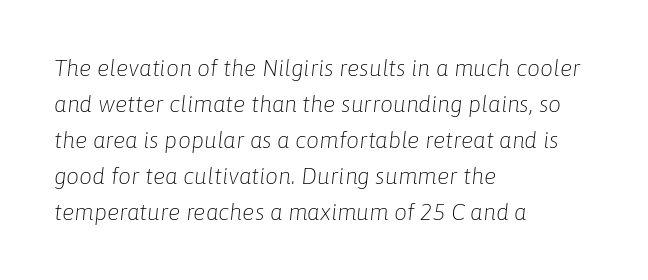
Q: Is the text bold? A: No.
Q: Is the text italic (slanted)? A: Yes, it leans right by about 6 degrees.
Q: Is the text underlined? A: No.
Q: How is the paragraph aligned? A: Left-aligned.
Q: Is the spacing between letters normal or unusually wide? A: Normal.
Q: Is the spacing between lines tight, normal or loose? A: Normal.
